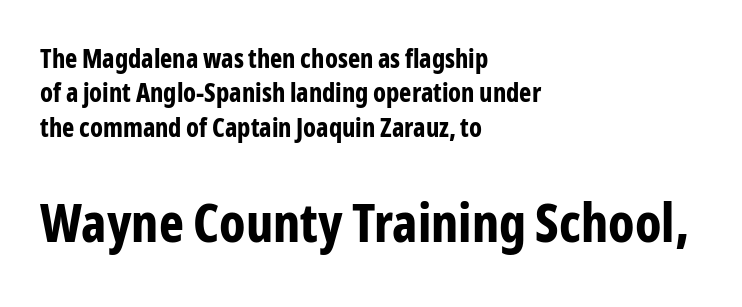
Q: Is the text bold? A: Yes.
Q: Is the text italic (slanted)? A: No, it is upright.
Q: Is the typeface a serif or a sans-serif typeface? A: Sans-serif.
Q: Is the text underlined? A: No.
Q: How is the paragraph aligned? A: Left-aligned.
Q: Is the spacing between letters normal or unusually wide? A: Normal.
Q: Is the spacing between lines tight, normal or loose? A: Normal.
Q: Which block of text is set in a larger size, the first (top) or the second (bottom)? A: The second (bottom) one.
Q: Width (condensed, normal, or wide)? A: Condensed.
Q: Stroke contrast? A: Low.
Q: x-height? A: Medium.
Q: Monospaced? A: No.
